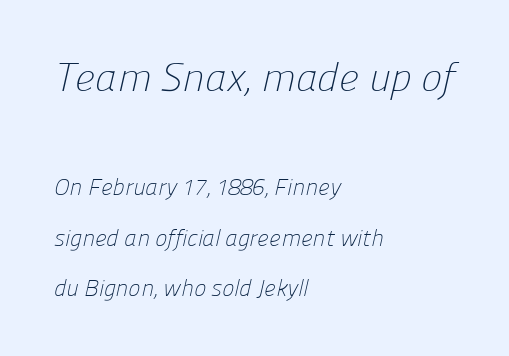
Q: Is the text bold? A: No.
Q: Is the typeface a serif or a sans-serif typeface? A: Sans-serif.
Q: Is the text underlined? A: No.
Q: How is the paragraph aligned? A: Left-aligned.
Q: Is the spacing between letters normal or unusually wide? A: Normal.
Q: Is the spacing between lines tight, normal or loose? A: Loose.
Q: Which block of text is set in a larger size, the first (top) or the second (bottom)? A: The first (top) one.
Q: Width (condensed, normal, or wide)? A: Normal.
Q: Stroke contrast? A: Low.
Q: x-height? A: Medium.
Q: Monospaced? A: No.
